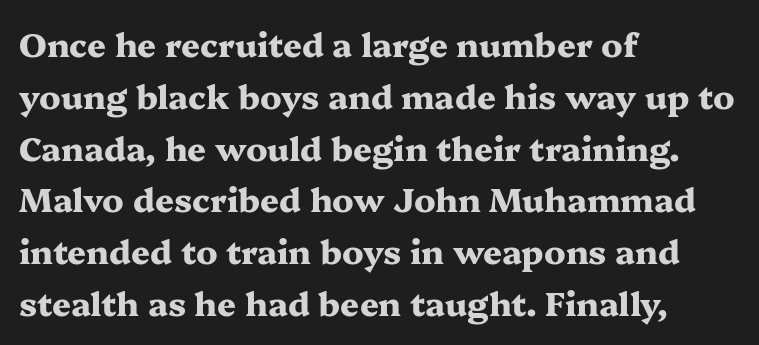
The image shows 33 px heavy, wide serif type, upright; set left-aligned, normal line spacing (1.57x), normal letter spacing, not underlined; medium stroke contrast and a medium x-height.
